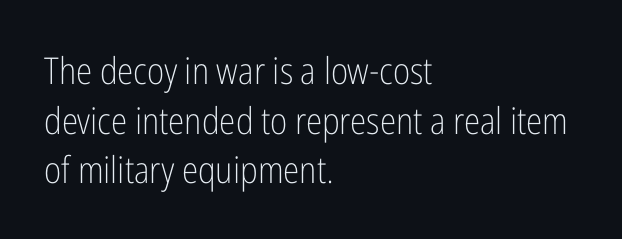
This sample uses an upright cut, with every glyph sitting square on the baseline. Regular leading. The face used here is a sans, in the tradition of grotesques and geometrics. The passage is arranged the way most books set body copy — flush left.
